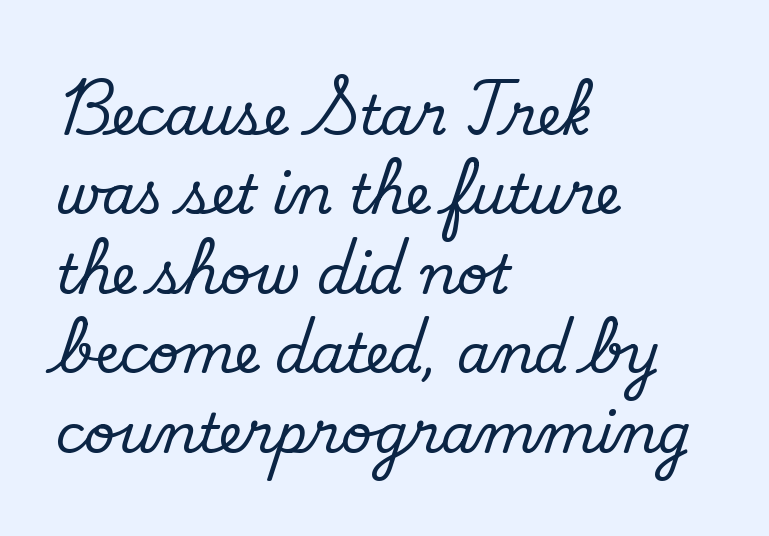
The image shows 54 px regular-weight sans-serif type; set left-aligned, normal line spacing (1.47x), normal letter spacing, not underlined; low stroke contrast and a small x-height.
